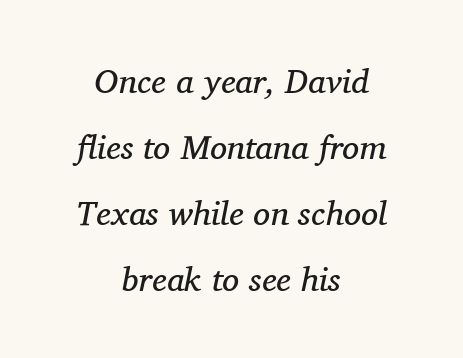
{"serif": "yes", "italic": "yes", "lean": "right", "slant_degrees": 11, "bold": "no", "weight": "regular", "width": "normal", "stroke_contrast": "medium", "x_height": "medium", "monospaced": "no", "underline": "no", "align": "center", "line_spacing": "loose", "line_spacing_ratio": 1.94, "letter_spacing": "normal", "letter_spacing_em": 0.0, "glyph_px": 34}
